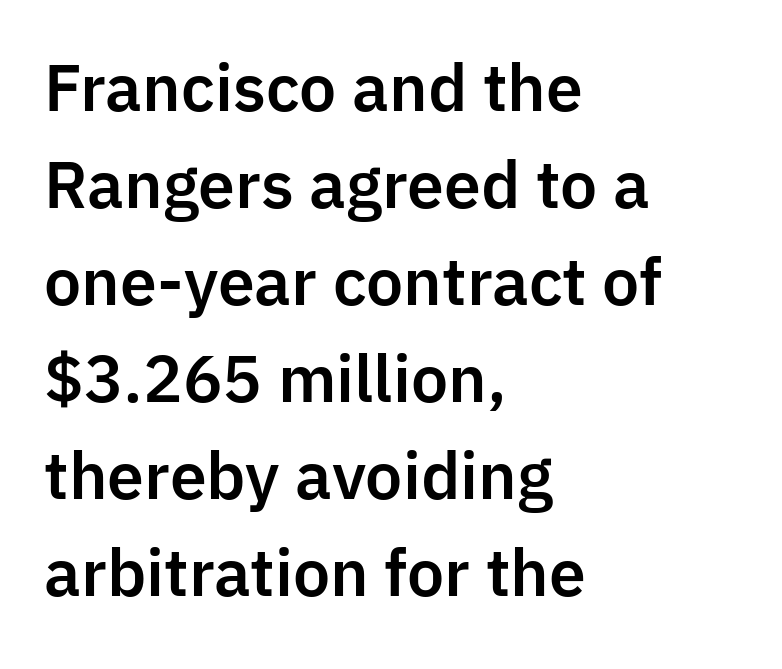
You can tell from the bare stems that sans-serif type was used. A typesetter would call this proportional, since set widths differ per character. The rows are spaced the way most documents space them. This rendering leaves character spacing at its baseline value.
